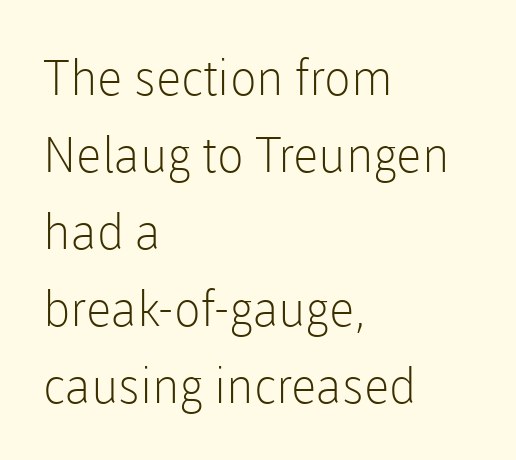
{"serif": "no", "italic": "no", "bold": "no", "weight": "light", "width": "normal", "stroke_contrast": "low", "x_height": "medium", "monospaced": "no", "underline": "no", "align": "left", "line_spacing": "normal", "line_spacing_ratio": 1.57, "letter_spacing": "normal", "letter_spacing_em": 0.0, "glyph_px": 49}
